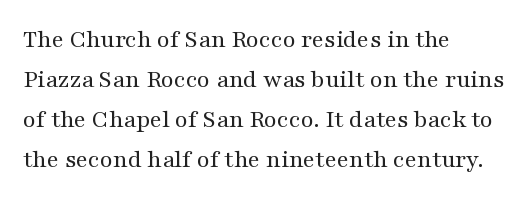
{"italic": "no", "bold": "no", "underline": "no", "align": "left", "line_spacing": "normal", "line_spacing_ratio": 1.54, "letter_spacing": "normal", "letter_spacing_em": 0.0, "glyph_px": 26}
